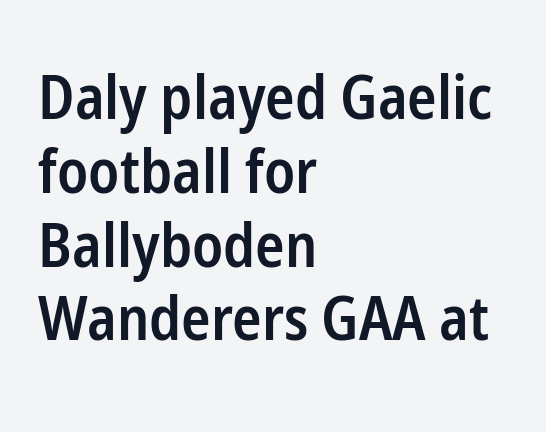
{"serif": "no", "italic": "no", "bold": "semi", "weight": "semibold", "width": "condensed", "stroke_contrast": "low", "x_height": "medium", "monospaced": "no", "underline": "no", "align": "left", "line_spacing_ratio": 1.21, "letter_spacing": "normal", "letter_spacing_em": 0.0, "glyph_px": 61}
